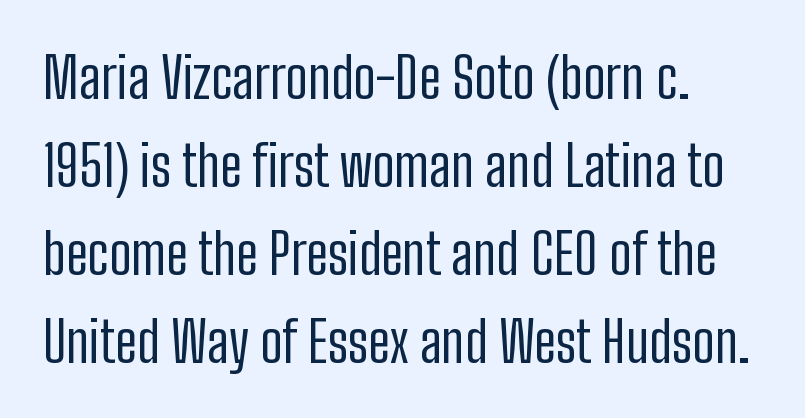
Q: Is the text bold? A: No.
Q: Is the text italic (slanted)? A: No, it is upright.
Q: Is the typeface a serif or a sans-serif typeface? A: Sans-serif.
Q: Is the text underlined? A: No.
Q: How is the paragraph aligned? A: Left-aligned.
Q: Is the spacing between letters normal or unusually wide? A: Normal.
Q: Is the spacing between lines tight, normal or loose? A: Normal.
Q: Width (condensed, normal, or wide)? A: Condensed.
Q: Stroke contrast? A: Low.
Q: x-height? A: Medium.
Q: Monospaced? A: No.
